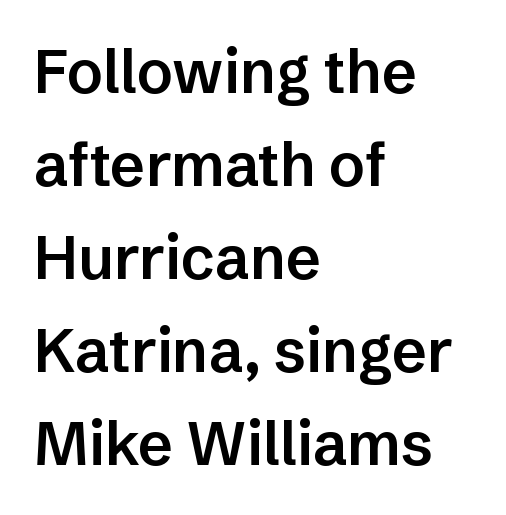
Characters follow at the spacing the type designer built in. Clear beneath every line of the passage. Horizontally, the lines are justified to the leading edge only. This is the regular roman posture of the typeface.
